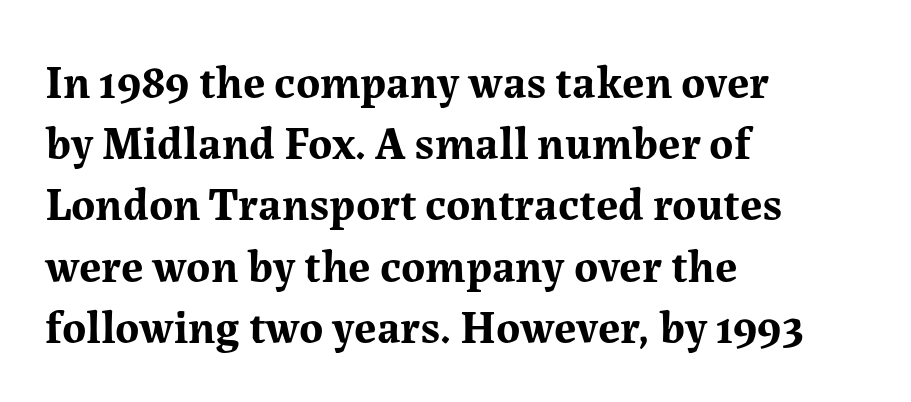
The image shows 46 px bold serif type, upright; set left-aligned, normal line spacing (1.33x), normal letter spacing, not underlined; medium stroke contrast and a medium x-height.
